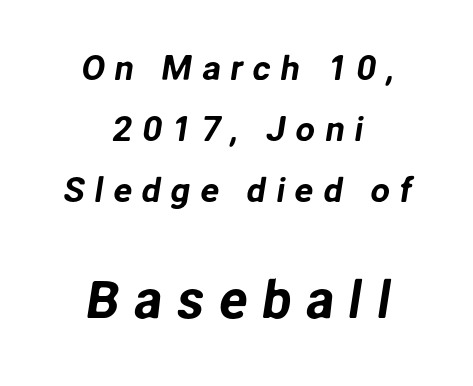
Q: Is the typeface a serif or a sans-serif typeface? A: Sans-serif.
Q: Is the text underlined? A: No.
Q: How is the paragraph aligned? A: Centered.
Q: Is the spacing between letters normal or unusually wide? A: Unusually wide.
Q: Which block of text is set in a larger size, the first (top) or the second (bottom)? A: The second (bottom) one.
Q: Width (condensed, normal, or wide)? A: Normal.
Q: Stroke contrast? A: Low.
Q: x-height? A: Medium.
Q: Monospaced? A: No.
